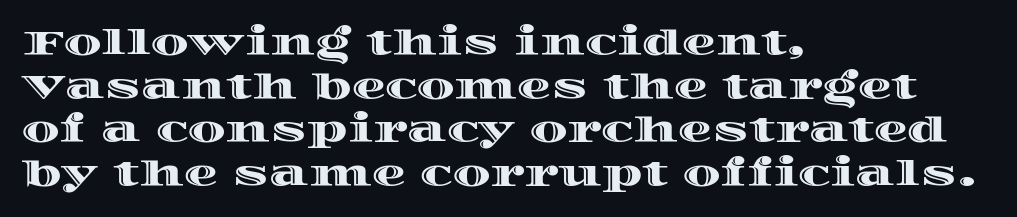
{"italic": "no", "width": "wide", "x_height": "large", "monospaced": "no", "underline": "no", "align": "left", "line_spacing": "normal", "line_spacing_ratio": 1.28, "letter_spacing": "normal", "letter_spacing_em": 0.0, "glyph_px": 34}
